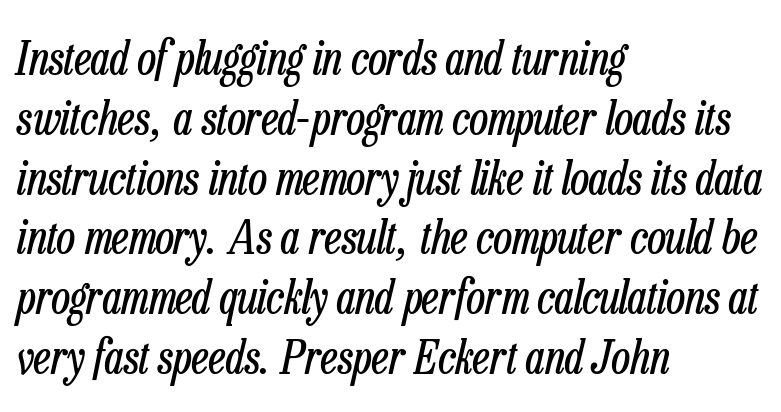
The lettering tilts uniformly, giving the passage an italic look. Default kerning and tracking; the words read as compact shapes. Nobody drew a line under any word here. Horizontal bands of white between lines are of average thickness. The rendering uses natural spacing where letterforms have individual widths. Ink coverage per letter is moderate at most.
